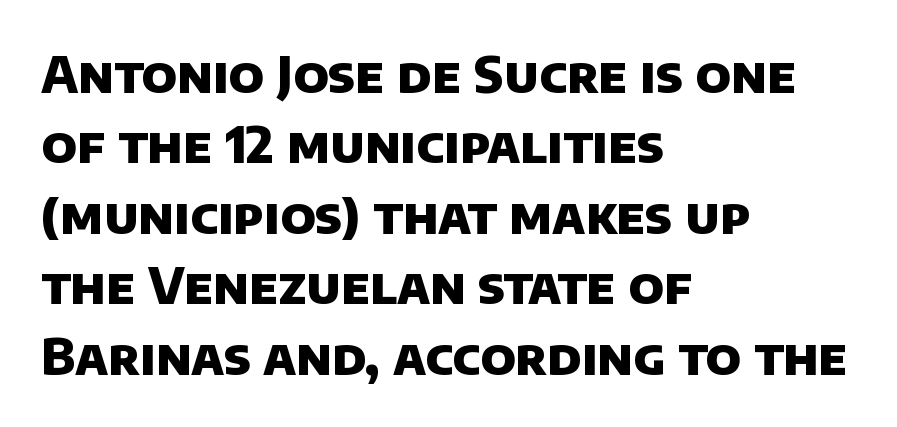
The passage shown is emphatically bold. The rendering shows plain stroke endings on the letterforms — a sans-serif design. Looks like regular typesetting: each glyph gets only the width it needs. Teacher's note: observe the even left margin — that is flush-left alignment. The area under the type is left untouched.
